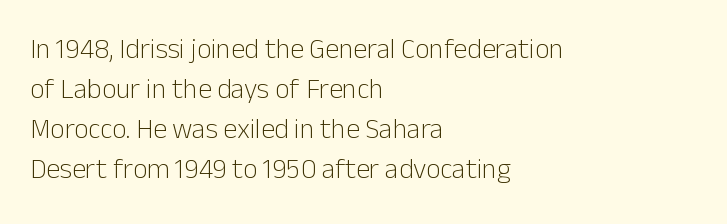
The image shows 28 px light sans-serif type, upright; set left-aligned, normal line spacing (1.43x), normal letter spacing, not underlined; low stroke contrast and a medium x-height.
